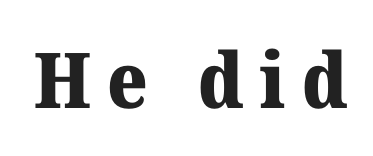
Q: Is the text bold? A: Yes.
Q: Is the text italic (slanted)? A: No, it is upright.
Q: Is the typeface a serif or a sans-serif typeface? A: Serif.
Q: Is the text underlined? A: No.
Q: Is the spacing between letters normal or unusually wide? A: Unusually wide.
Q: Width (condensed, normal, or wide)? A: Normal.
Q: Stroke contrast? A: Medium.
Q: x-height? A: Medium.
Q: Monospaced? A: No.
